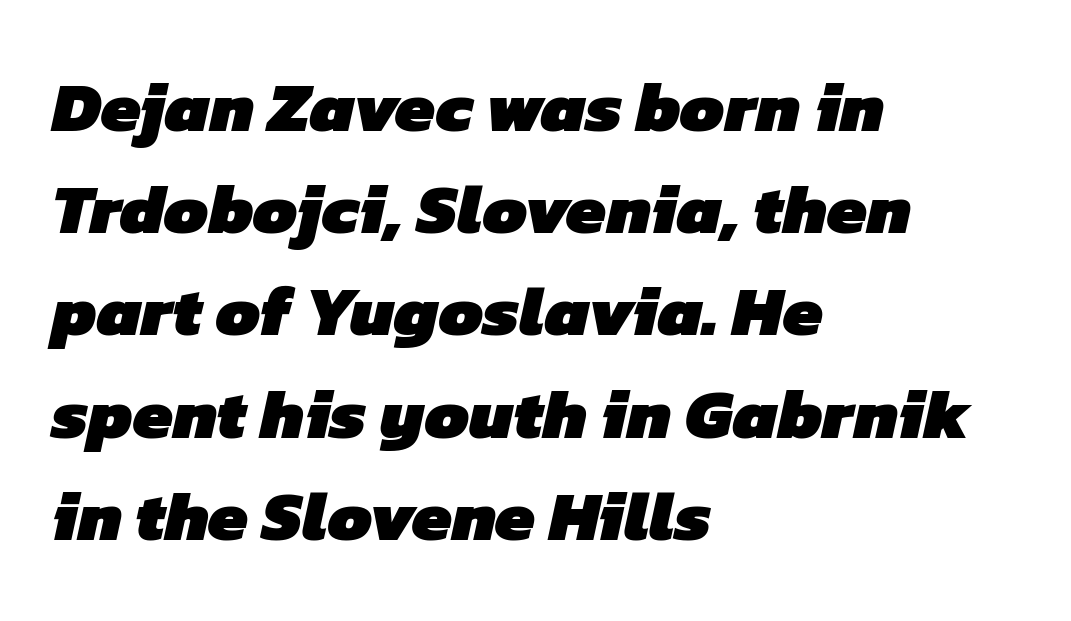
Is this a fixed-width face? No — the glyphs have proportional, varying widths. Whoever set this chose a conventional vertical rhythm. A bare baseline throughout the passage. Nothing sits at the stroke ends, so this counts as sans-serif. Plenty of ink on the page — the face is bold.
